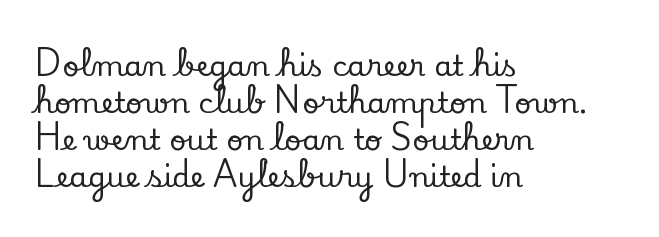
{"italic": "no", "width": "normal", "stroke_contrast": "low", "x_height": "small", "monospaced": "no", "underline": "no", "align": "left", "line_spacing": "normal", "line_spacing_ratio": 1.28, "letter_spacing": "normal", "letter_spacing_em": 0.0, "glyph_px": 29}
